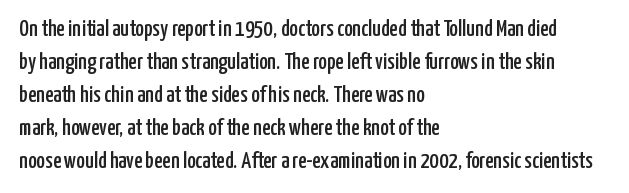
The block of text has a typical density, with ordinary space between rows. Tracking here is standard; glyphs follow each other at the usual distance. The strip under each line holds only bare page. The lettering holds an erect, upright posture throughout. Teacher's note: observe the even left margin — that is flush-left alignment.
